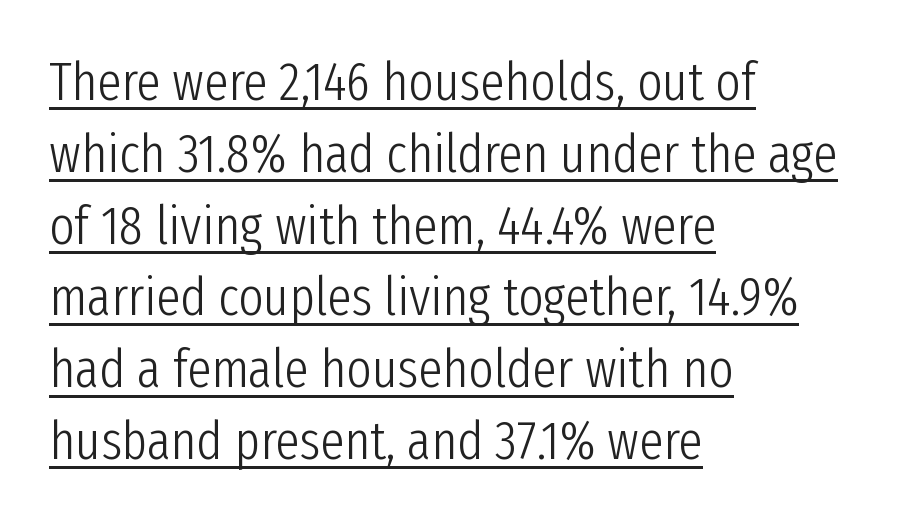
The image shows 54 px light, condensed sans-serif type, upright; set left-aligned, normal line spacing (1.33x), normal letter spacing, underlined; low stroke contrast and a medium x-height.
